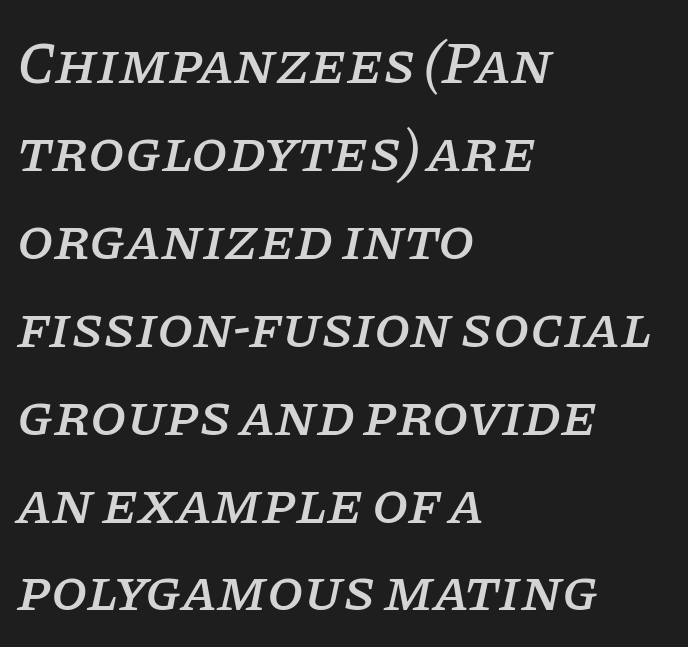
Casual observation: everything's shoved over to the left. The line texture is even and compact thanks to regular tracking. Glance below the letters and you will spot only blank space. Interline gaps are of average width in this sample.
